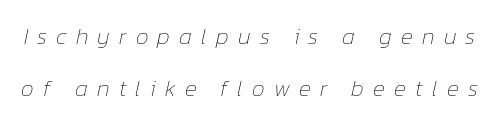
Q: Is the text bold? A: No.
Q: Is the text italic (slanted)? A: Yes, it leans right by about 12 degrees.
Q: Is the text underlined? A: No.
Q: Is the spacing between letters normal or unusually wide? A: Unusually wide.
Q: Is the spacing between lines tight, normal or loose? A: Loose.
